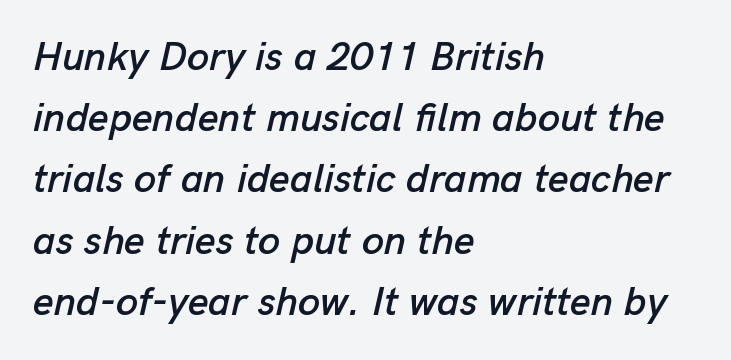
Q: Is the text italic (slanted)? A: Yes, it leans right by about 13 degrees.
Q: Is the text underlined? A: No.
Q: How is the paragraph aligned? A: Left-aligned.
Q: Is the spacing between letters normal or unusually wide? A: Normal.
Q: Is the spacing between lines tight, normal or loose? A: Normal.
Q: Width (condensed, normal, or wide)? A: Normal.
Q: Stroke contrast? A: Low.
Q: x-height? A: Medium.
Q: Monospaced? A: No.
